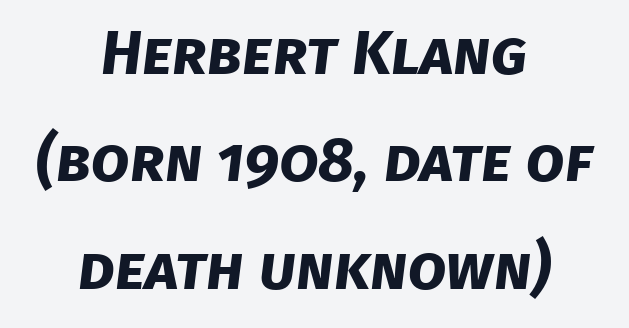
Note: no serifs on the glyphs. If you folded the block vertically in half, each line would mirror itself in length. As a designer I'd log this as weight 700, bold. Letters rest on an invisible, unmarked baseline.
